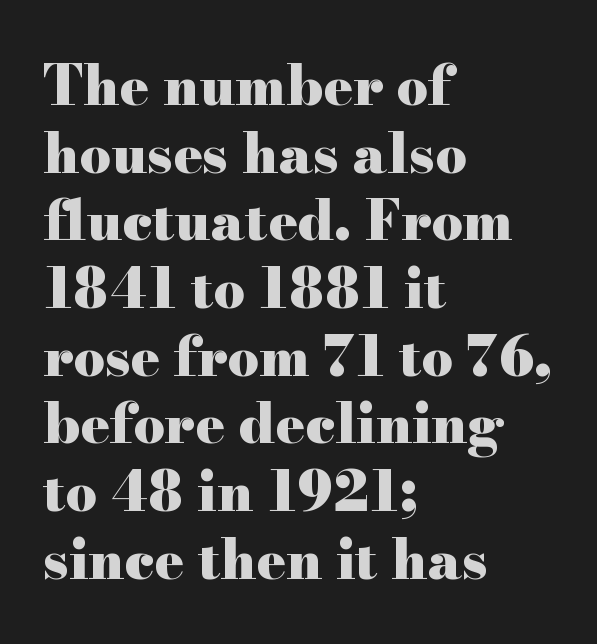
Q: Is the text bold? A: Yes.
Q: Is the text italic (slanted)? A: No, it is upright.
Q: Is the typeface a serif or a sans-serif typeface? A: Serif.
Q: Is the text underlined? A: No.
Q: How is the paragraph aligned? A: Left-aligned.
Q: Is the spacing between letters normal or unusually wide? A: Normal.
Q: Width (condensed, normal, or wide)? A: Wide.
Q: Stroke contrast? A: High.
Q: x-height? A: Small.
Q: Monospaced? A: No.
